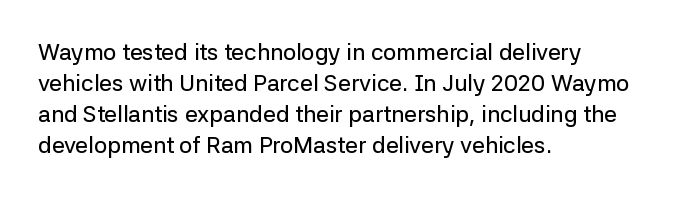
{"italic": "no", "underline": "no", "align": "left", "line_spacing": "normal", "line_spacing_ratio": 1.35, "letter_spacing": "normal", "letter_spacing_em": 0.0, "glyph_px": 23}
